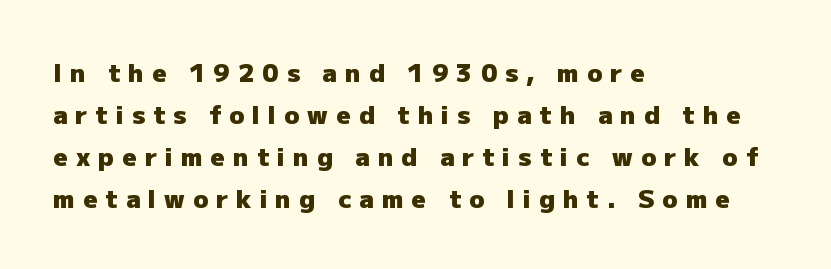
The image shows 25 px bold type, upright; set left-aligned, normal line spacing (1.68x), unusually wide letter spacing (+0.32 em), not underlined.
